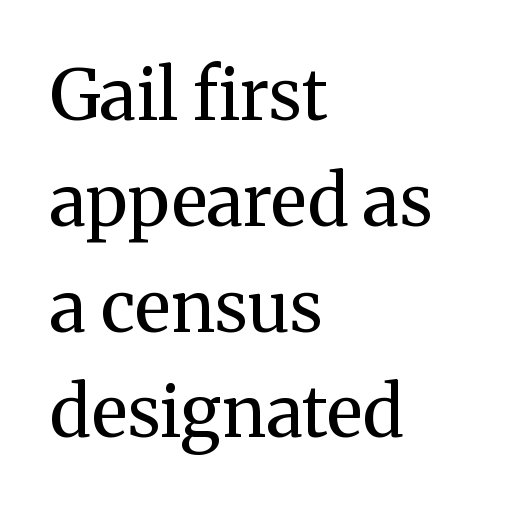
The image shows 71 px regular-weight serif type, upright; set left-aligned, normal line spacing (1.49x), normal letter spacing, not underlined; medium stroke contrast and a medium x-height.
